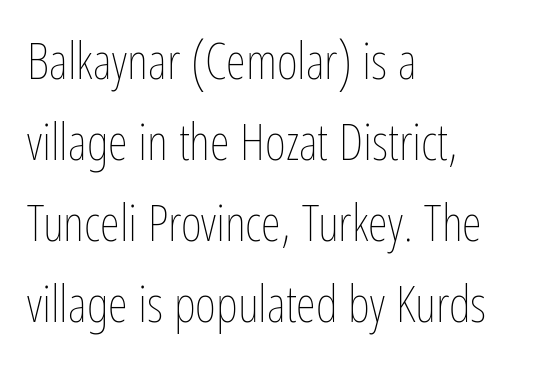
Q: Is the text bold? A: No.
Q: Is the text italic (slanted)? A: No, it is upright.
Q: Is the text underlined? A: No.
Q: How is the paragraph aligned? A: Left-aligned.
Q: Is the spacing between letters normal or unusually wide? A: Normal.
Q: Is the spacing between lines tight, normal or loose? A: Normal.
Q: Width (condensed, normal, or wide)? A: Condensed.
Q: Stroke contrast? A: Low.
Q: x-height? A: Medium.
Q: Monospaced? A: No.
